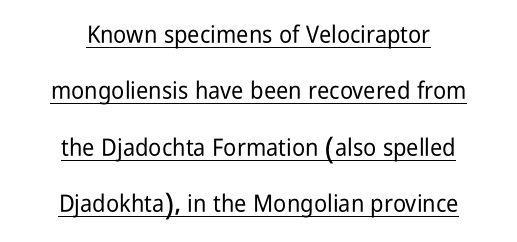
The image shows 24 px text type, upright; set centered, loose line spacing (2.35x), normal letter spacing, underlined.
